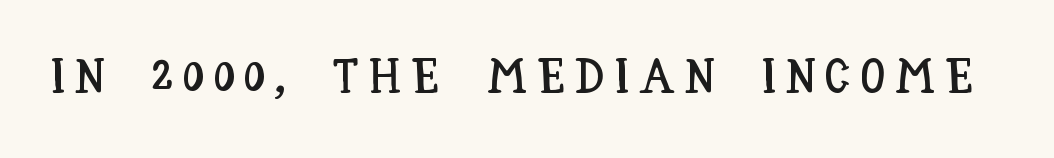
The string is rendered with underlining switched off. Looks like regular typesetting: each glyph gets only the width it needs. The horizontal fit of the characters is loose and conspicuously gappy. It's the straight-up-and-down kind of type.
